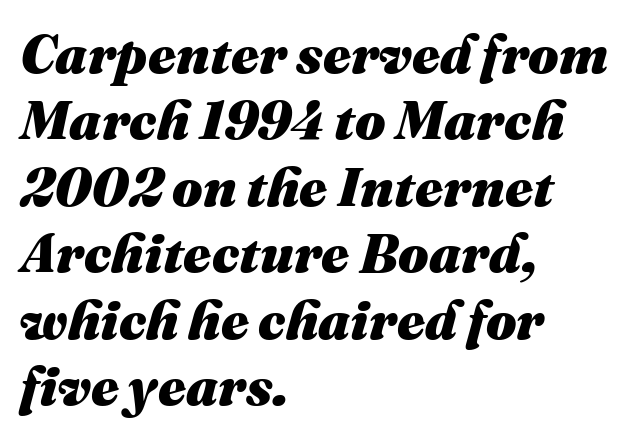
{"italic": "yes", "lean": "right", "slant_degrees": 16, "bold": "yes", "weight": "heavy", "width": "normal", "stroke_contrast": "medium", "x_height": "medium", "monospaced": "no", "underline": "no", "align": "left", "line_spacing_ratio": 1.23, "letter_spacing": "normal", "letter_spacing_em": 0.0, "glyph_px": 54}
